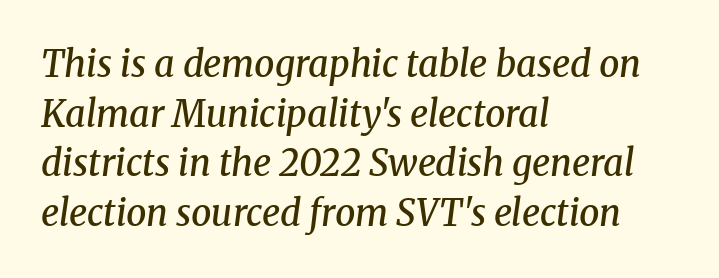
Letter spacing: default. Varying glyph widths throughout — classic text-font behaviour. The rendering uses a semibold face; strokes are thickened but not to full bold. Observe the lean: these are italic letterforms. Where is the straight margin? On the left. Classification — serif.
